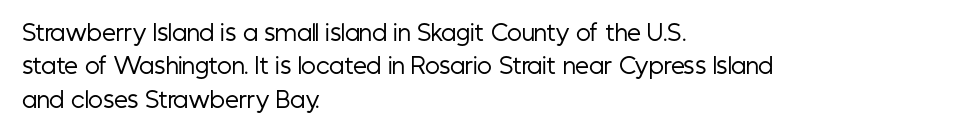
The image shows 22 px text type, upright; set left-aligned, normal line spacing (1.52x), normal letter spacing, not underlined.
